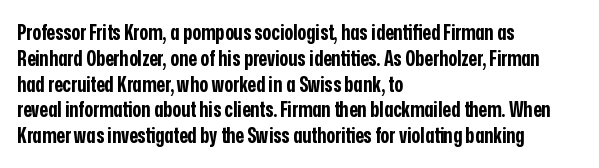
The letters stand upright; this is a roman face. Every row of glyphs begins at an identical x-position on the left. Between one letter and the next there's only the usual sliver of space. Caption: bold face, heavy strokes.
